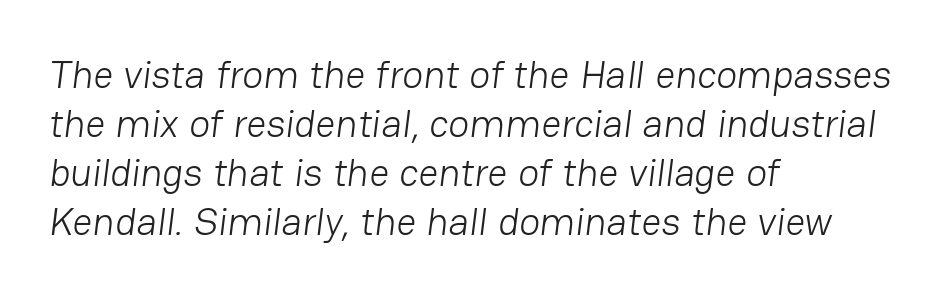
Q: Is the text bold? A: No.
Q: Is the typeface a serif or a sans-serif typeface? A: Sans-serif.
Q: Is the text underlined? A: No.
Q: How is the paragraph aligned? A: Left-aligned.
Q: Is the spacing between letters normal or unusually wide? A: Normal.
Q: Is the spacing between lines tight, normal or loose? A: Normal.
Q: Width (condensed, normal, or wide)? A: Normal.
Q: Stroke contrast? A: Low.
Q: x-height? A: Medium.
Q: Monospaced? A: No.
